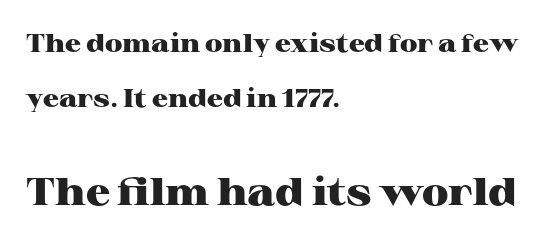
The lines are quadded left. The face used here is seriffed, in the tradition of book romans. Caption: bold face, heavy strokes. Widely set lines give the paragraph a tall, airy silhouette.
